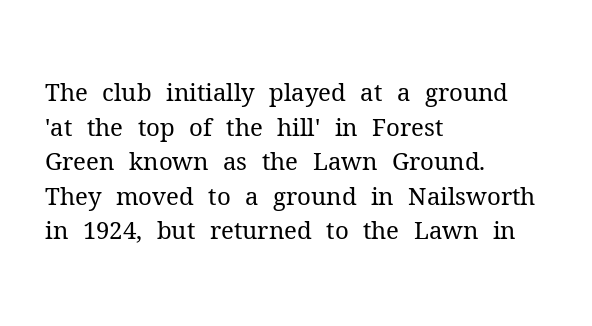
{"italic": "no", "bold": "no", "underline": "no", "align": "left", "line_spacing": "normal", "line_spacing_ratio": 1.44, "letter_spacing": "normal", "letter_spacing_em": 0.0, "glyph_px": 24}
